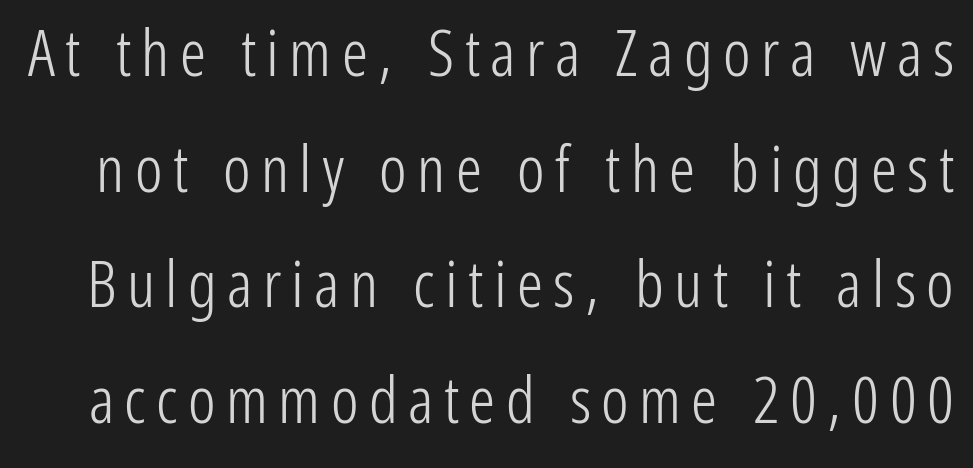
{"serif": "no", "italic": "no", "bold": "no", "weight": "light", "width": "condensed", "stroke_contrast": "low", "x_height": "medium", "monospaced": "no", "underline": "no", "line_spacing_ratio": 1.78, "glyph_px": 65}
